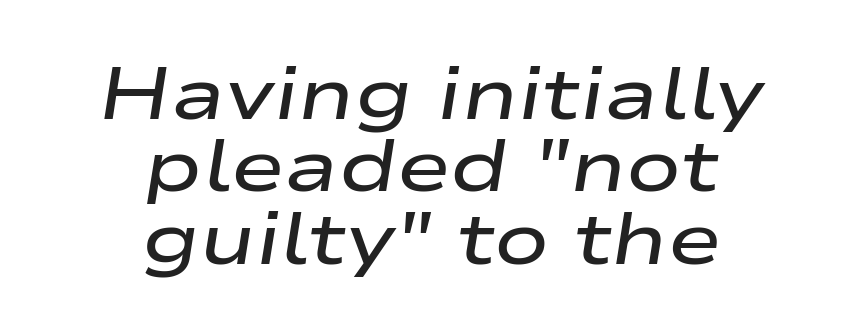
Q: Is the text bold? A: Semi-bold.
Q: Is the text italic (slanted)? A: Yes, it leans right by about 9 degrees.
Q: Is the text underlined? A: No.
Q: How is the paragraph aligned? A: Centered.
Q: Is the spacing between letters normal or unusually wide? A: Normal.
Q: Is the spacing between lines tight, normal or loose? A: Tight.
Q: Width (condensed, normal, or wide)? A: Wide.
Q: Stroke contrast? A: Low.
Q: x-height? A: Medium.
Q: Monospaced? A: No.
